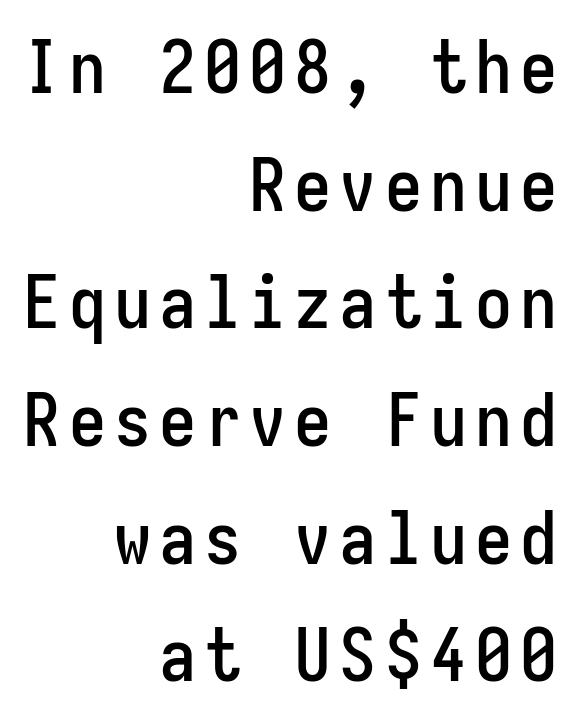
{"serif": "no", "italic": "no", "width": "condensed", "stroke_contrast": "low", "x_height": "medium", "monospaced": "yes", "underline": "no", "align": "right", "line_spacing": "normal", "line_spacing_ratio": 1.59, "glyph_px": 74}
